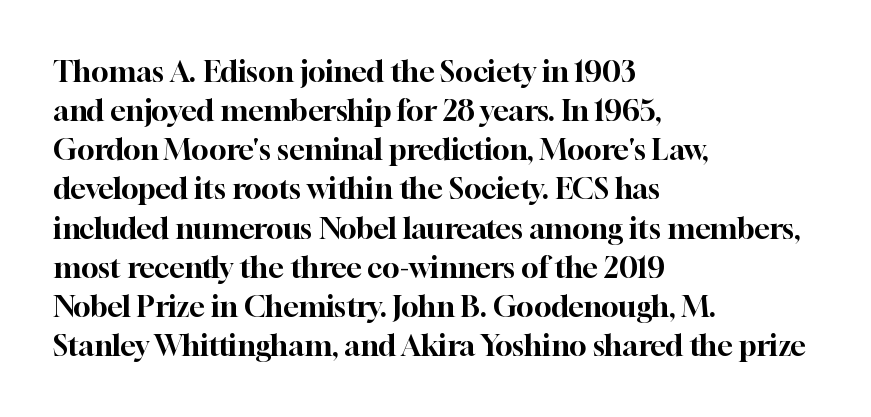
The image shows 29 px serif type, upright; set left-aligned, normal line spacing (1.35x), normal letter spacing, not underlined; high stroke contrast and a medium x-height.
